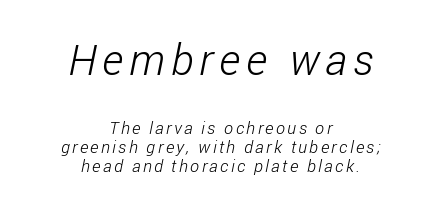
These lines stack symmetrically, like a column narrowing and widening about its center. Heft: none added — not bold. This rendering features lettering with no underline. Proportional: the letters do not fall into vertical columns. The typeface chosen for these lines omits serifs. A typesetter would call this leading minimal, almost set solid.
